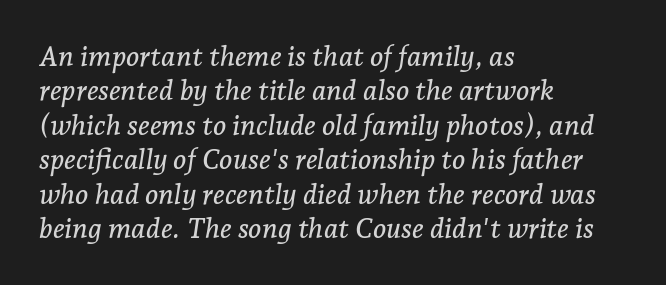
{"serif": "yes", "italic": "yes", "lean": "right", "slant_degrees": 7, "width": "normal", "stroke_contrast": "low", "x_height": "medium", "monospaced": "no", "underline": "no", "align": "left", "line_spacing_ratio": 1.23, "letter_spacing": "normal", "letter_spacing_em": 0.0, "glyph_px": 28}
